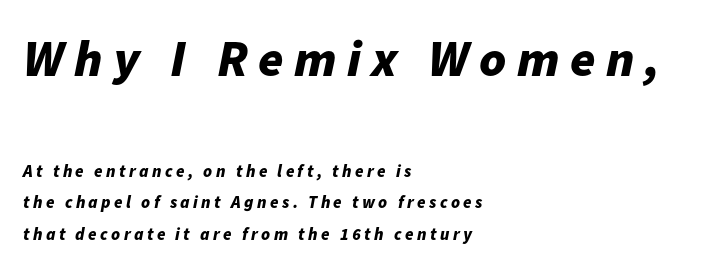
The image shows 51 px bold type, italic (leaning right); set left-aligned, line spacing 1.86x, unusually wide letter spacing (+0.2 em), not underlined; the first (top) block is 3.0x larger; low stroke contrast and a medium x-height.
